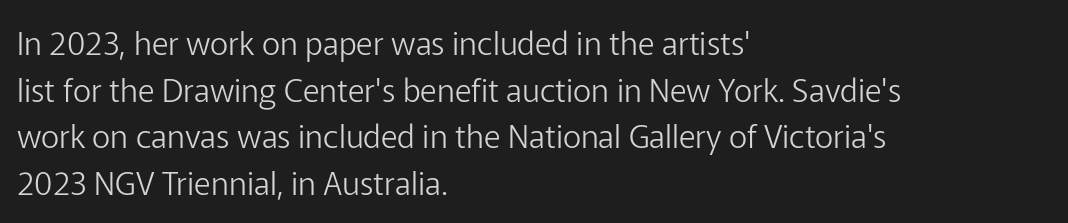
The image shows 32 px light sans-serif type, upright; set left-aligned, normal line spacing (1.46x), normal letter spacing, not underlined; low stroke contrast and a medium x-height.
